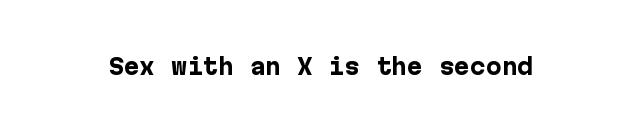
The image shows 21 px bold type, upright; set normal letter spacing, not underlined.
